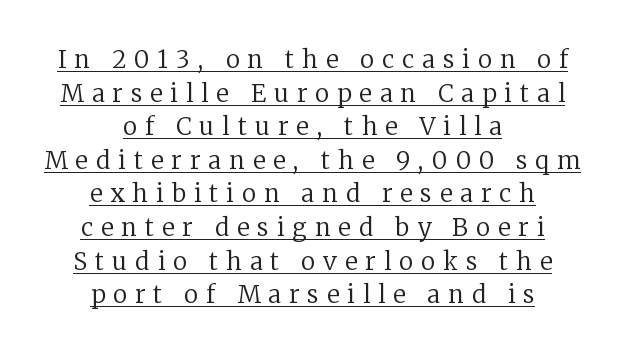
The image shows 24 px text type, upright; set centered, normal line spacing (1.4x), unusually wide letter spacing (+0.34 em), underlined.
